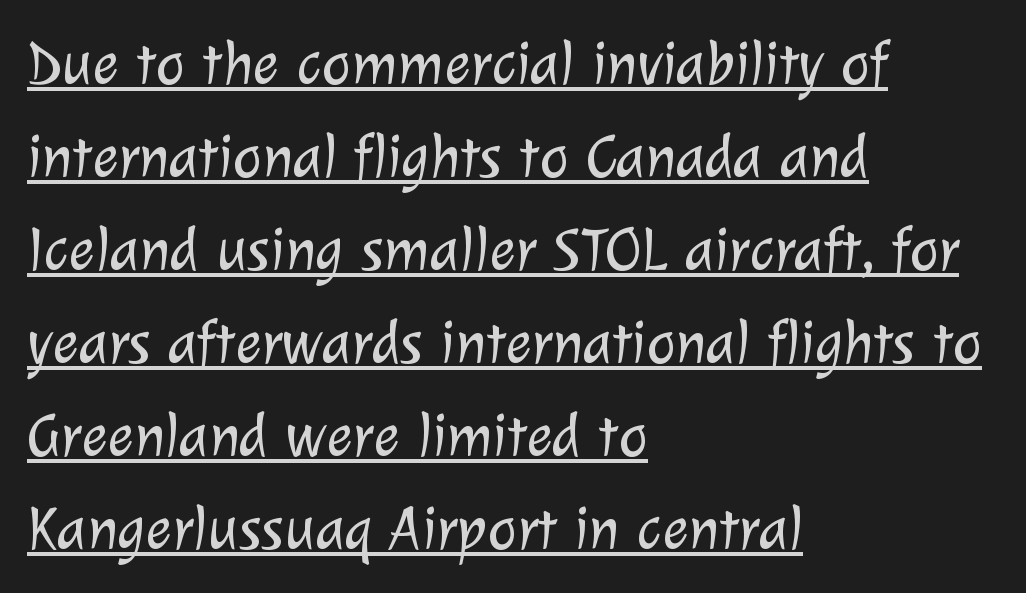
The image shows 62 px light sans-serif type; set left-aligned, normal line spacing (1.5x), normal letter spacing, underlined; low stroke contrast and a medium x-height.
